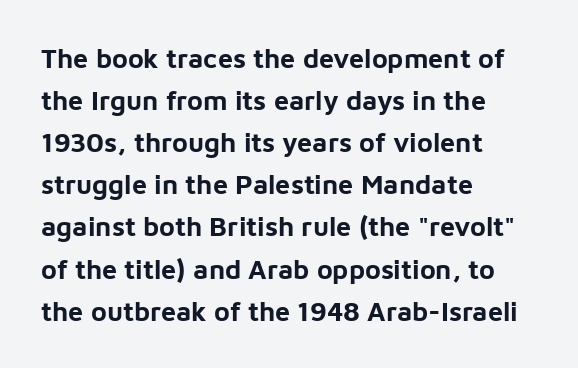
Q: Is the text bold? A: Yes.
Q: Is the text italic (slanted)? A: No, it is upright.
Q: Is the text underlined? A: No.
Q: How is the paragraph aligned? A: Left-aligned.
Q: Is the spacing between letters normal or unusually wide? A: Normal.
Q: Is the spacing between lines tight, normal or loose? A: Normal.
